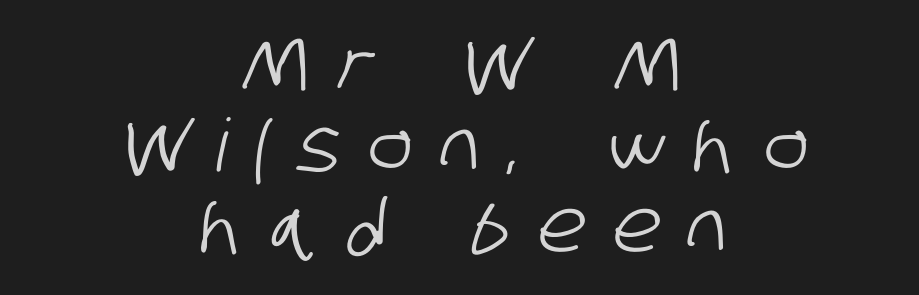
Q: Is the typeface a serif or a sans-serif typeface? A: Sans-serif.
Q: Is the text underlined? A: No.
Q: How is the paragraph aligned? A: Centered.
Q: Is the spacing between letters normal or unusually wide? A: Unusually wide.
Q: Is the spacing between lines tight, normal or loose? A: Tight.
Q: Width (condensed, normal, or wide)? A: Condensed.
Q: Stroke contrast? A: Low.
Q: x-height? A: Large.
Q: Monospaced? A: No.
